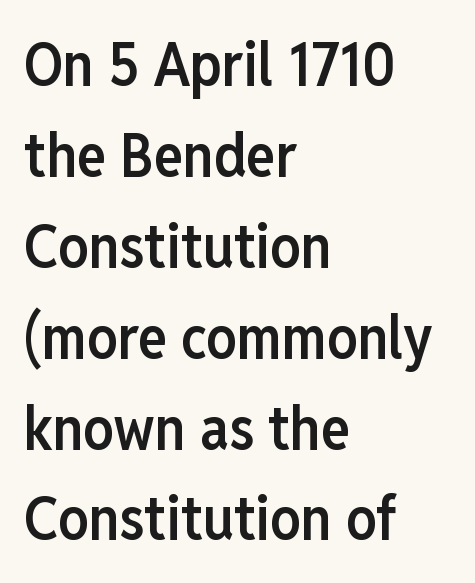
The gap between lines stays unmarked. Regarding serifs, this sample does without them. The space between consecutive lines is moderate. When letters stand straight like this, we call the style roman or upright. A typesetter would call this proportional, since set widths differ per character. Inter-character spacing is left at the font's built-in metrics.
